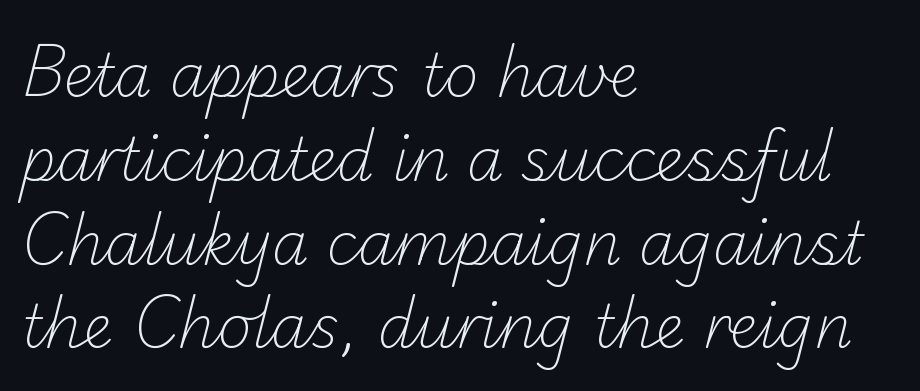
The rendering keeps characters at their native spacing. Reading down the column, the eye jumps a familiar distance to each next line. Unlike a traditional serif, this face leaves its strokes unadorned. The gap between lines stays unmarked.
